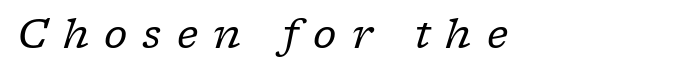
Q: Is the text bold? A: No.
Q: Is the text italic (slanted)? A: Yes, it leans right by about 17 degrees.
Q: Is the typeface a serif or a sans-serif typeface? A: Serif.
Q: Is the text underlined? A: No.
Q: Is the spacing between letters normal or unusually wide? A: Unusually wide.
Q: Width (condensed, normal, or wide)? A: Normal.
Q: Stroke contrast? A: Low.
Q: x-height? A: Medium.
Q: Monospaced? A: No.
